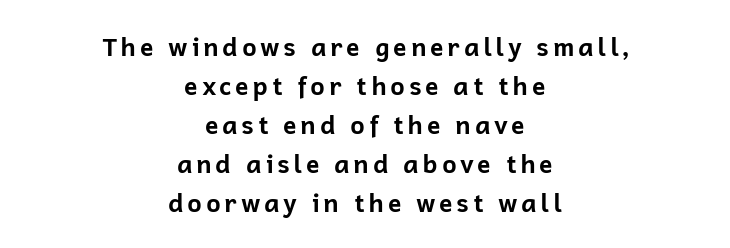
{"italic": "no", "bold": "yes", "underline": "no", "align": "center", "line_spacing": "normal", "line_spacing_ratio": 1.56, "glyph_px": 25}
